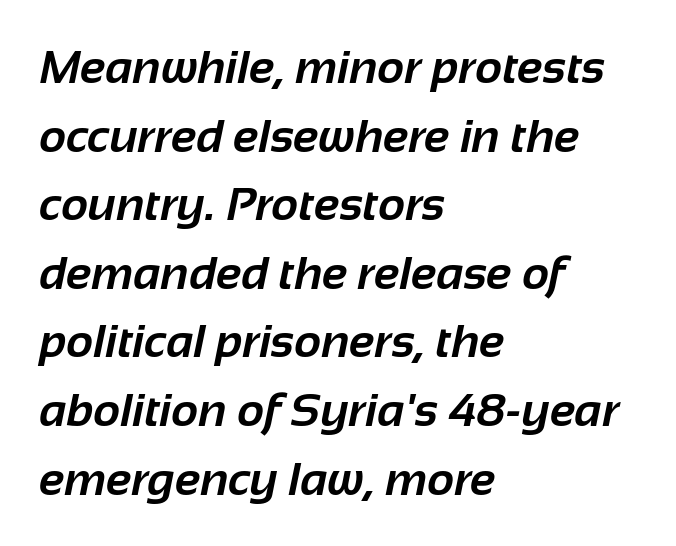
Q: Is the text bold? A: Yes.
Q: Is the typeface a serif or a sans-serif typeface? A: Sans-serif.
Q: Is the text underlined? A: No.
Q: How is the paragraph aligned? A: Left-aligned.
Q: Is the spacing between letters normal or unusually wide? A: Normal.
Q: Is the spacing between lines tight, normal or loose? A: Normal.
Q: Width (condensed, normal, or wide)? A: Normal.
Q: Stroke contrast? A: Low.
Q: x-height? A: Medium.
Q: Monospaced? A: No.
